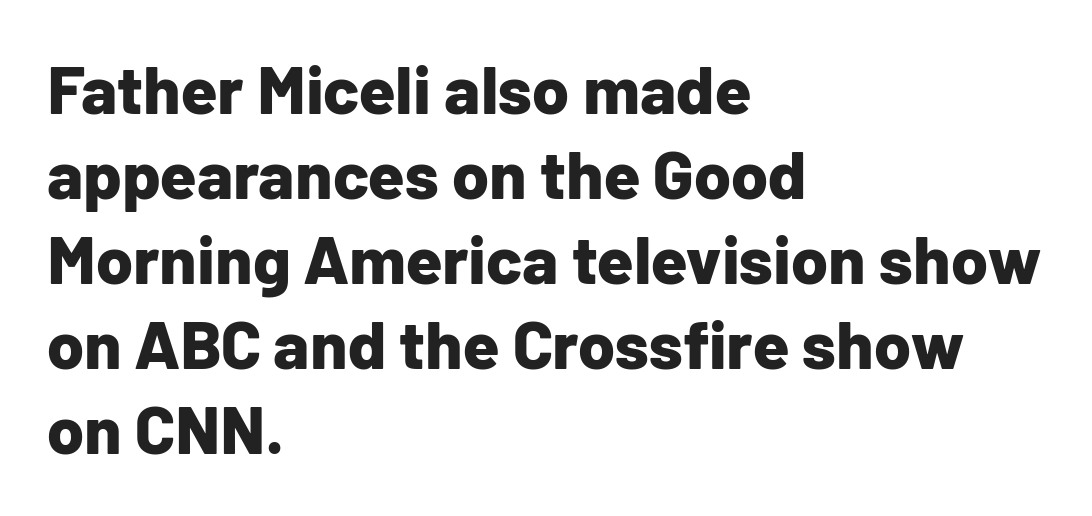
Observe the absence of serifs on each vertical stroke in this sample. Plenty of ink on the page — the face is bold. Does the lettering tilt? It doesn't — this is upright. Line starts are locked; line ends wander. The letters advance in unequal steps, a hallmark of proportional type.
